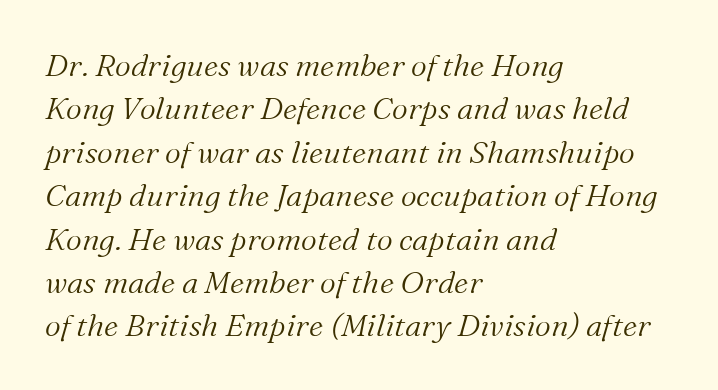
The image shows 31 px light serif type, italic (leaning right); set left-aligned, normal line spacing (1.4x), normal letter spacing, not underlined; medium stroke contrast and a medium x-height.
